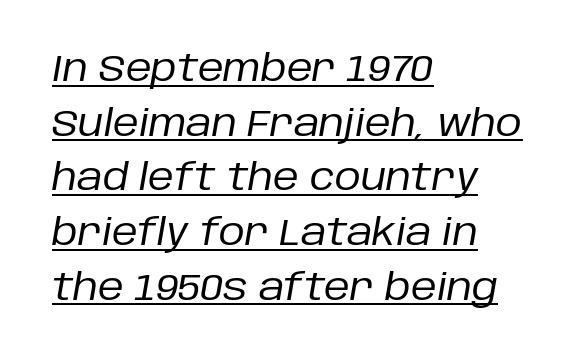
{"italic": "yes", "lean": "right", "slant_degrees": 10, "bold": "no", "weight": "regular", "width": "normal", "stroke_contrast": "low", "x_height": "large", "monospaced": "no", "underline": "yes", "align": "left", "line_spacing": "normal", "line_spacing_ratio": 1.52, "letter_spacing": "normal", "letter_spacing_em": 0.0, "glyph_px": 36}
